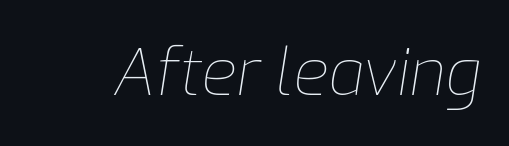
The rendering uses natural spacing where letterforms have individual widths. Characters are canted at an angle relative to the baseline's perpendicular. Caption: face not bold, strokes unweighted. The words here are not underlined.
